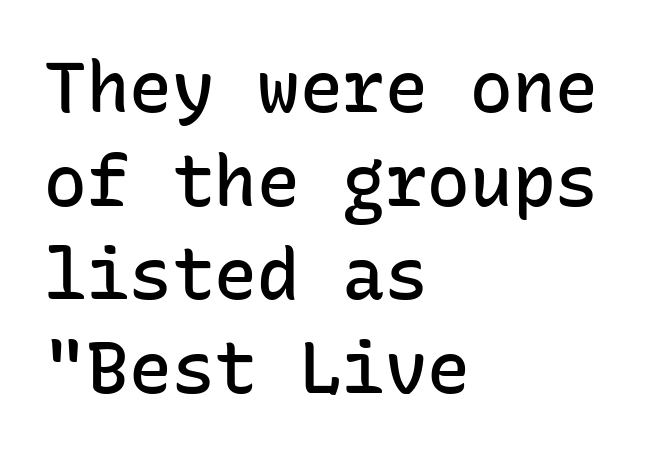
The image shows 71 px semibold sans-serif type, upright, monospaced; set left-aligned, normal line spacing (1.32x), normal letter spacing, not underlined; low stroke contrast and a medium x-height.
